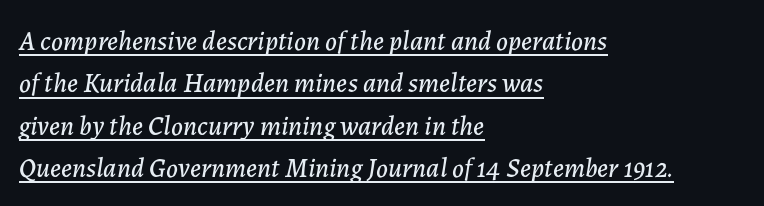
The image shows 27 px text type, italic (leaning right); set left-aligned, normal line spacing (1.57x), normal letter spacing, underlined.
